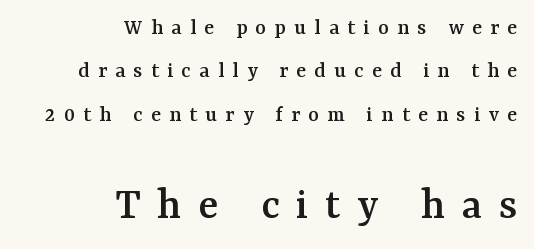
{"serif": "yes", "italic": "no", "width": "normal", "stroke_contrast": "medium", "x_height": "medium", "monospaced": "no", "underline": "no", "align": "right", "line_spacing_ratio": 1.89, "letter_spacing": "wide", "letter_spacing_em": 0.36, "larger_block": "second", "size_ratio": 2.0, "glyph_px": 46}
